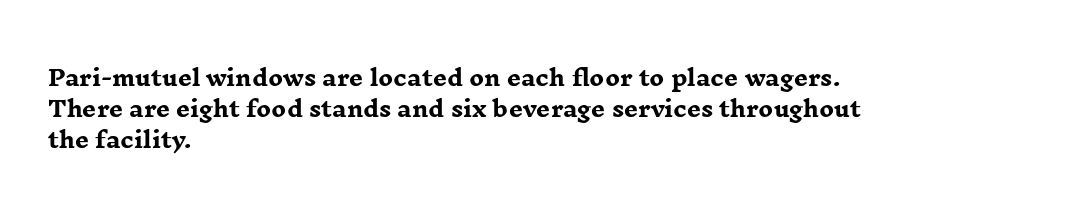
No italicization has been applied; the sample stays upright. The line-height multiplier appears to be the usual default. The face used here has the dense, thick strokes of a bold. Clear beneath every line of the passage. Each word holds together tightly as a unit, with standard inter-letter gaps. The typesetter chose a ragged-right arrangement here.
